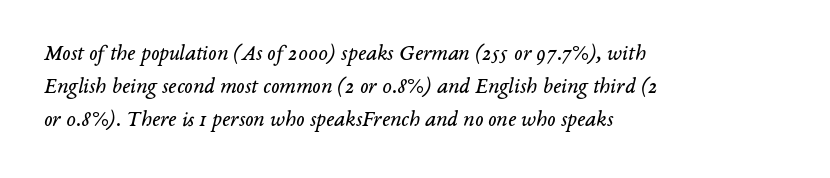
The glyphs look as if they've been sheared to an angle. Horizontal bands of white between lines are of average thickness. Line beginnings align vertically; line endings do not. The letters look calm and open, with moderate or lighter stems. Descender tails drop into unmarked territory. The passage shown has conventional tracking throughout.
